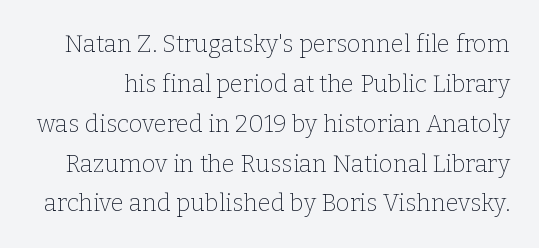
Q: Is the text bold? A: No.
Q: Is the text italic (slanted)? A: No, it is upright.
Q: Is the text underlined? A: No.
Q: Is the spacing between letters normal or unusually wide? A: Normal.
Q: Is the spacing between lines tight, normal or loose? A: Normal.
